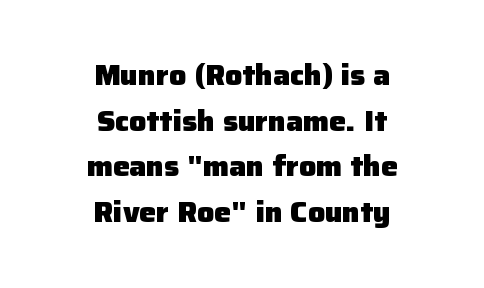
Q: Is the text bold? A: Yes.
Q: Is the text italic (slanted)? A: No, it is upright.
Q: Is the typeface a serif or a sans-serif typeface? A: Sans-serif.
Q: Is the text underlined? A: No.
Q: How is the paragraph aligned? A: Centered.
Q: Is the spacing between letters normal or unusually wide? A: Normal.
Q: Is the spacing between lines tight, normal or loose? A: Normal.
Q: Width (condensed, normal, or wide)? A: Normal.
Q: Stroke contrast? A: Low.
Q: x-height? A: Medium.
Q: Monospaced? A: No.
